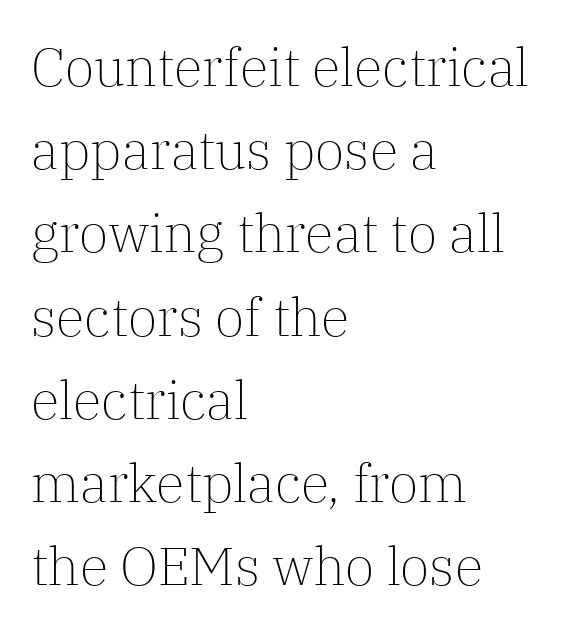
The image shows 53 px light serif type, upright; set left-aligned, normal line spacing (1.57x), normal letter spacing, not underlined; low stroke contrast and a medium x-height.
